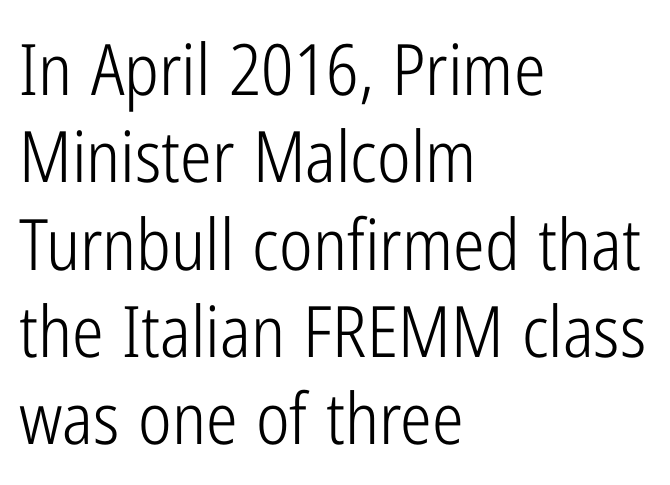
{"serif": "no", "italic": "no", "bold": "no", "weight": "light", "width": "condensed", "stroke_contrast": "low", "x_height": "medium", "monospaced": "no", "underline": "no", "align": "left", "line_spacing_ratio": 1.23, "letter_spacing": "normal", "letter_spacing_em": 0.0, "glyph_px": 71}
